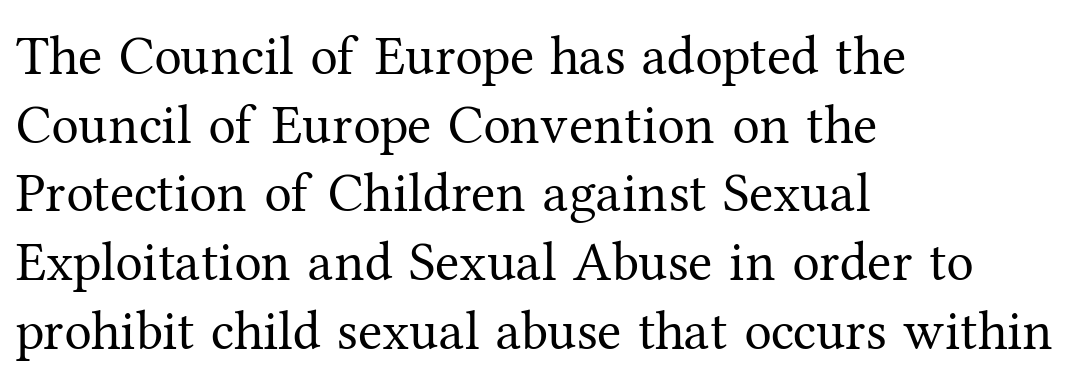
{"serif": "yes", "italic": "no", "bold": "no", "weight": "regular", "width": "normal", "stroke_contrast": "medium", "x_height": "medium", "monospaced": "no", "underline": "no", "align": "left", "line_spacing": "normal", "line_spacing_ratio": 1.25, "letter_spacing": "normal", "letter_spacing_em": 0.0, "glyph_px": 55}
